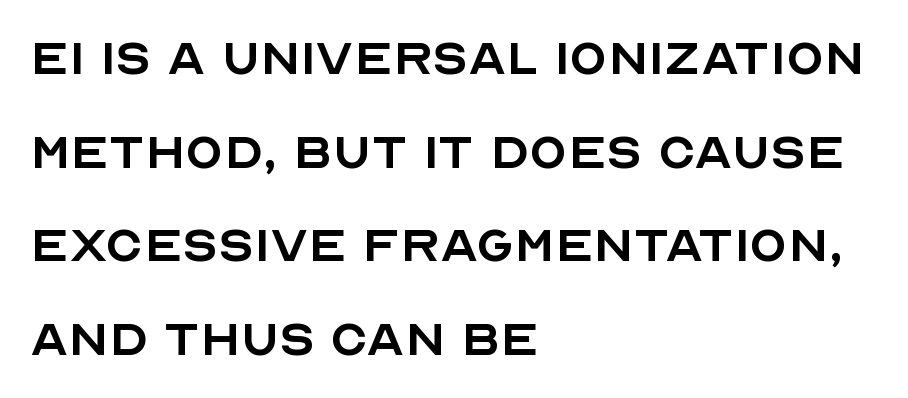
Q: Is the text bold? A: No.
Q: Is the text italic (slanted)? A: No, it is upright.
Q: Is the typeface a serif or a sans-serif typeface? A: Sans-serif.
Q: Is the text underlined? A: No.
Q: How is the paragraph aligned? A: Left-aligned.
Q: Is the spacing between letters normal or unusually wide? A: Normal.
Q: Is the spacing between lines tight, normal or loose? A: Normal.
Q: Width (condensed, normal, or wide)? A: Normal.
Q: x-height? A: Large.
Q: Monospaced? A: No.
